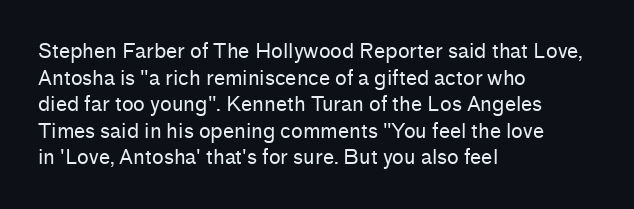
The image shows 20 px text type, upright; set left-aligned, normal line spacing (1.33x), normal letter spacing, not underlined.
